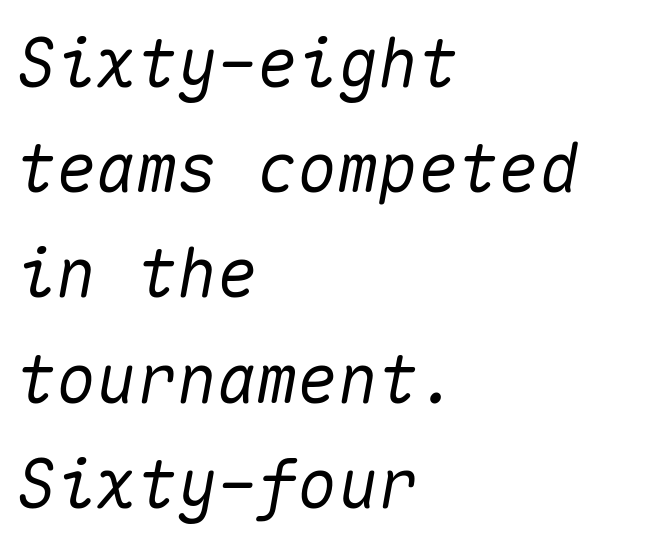
The image shows 67 px text type, italic (leaning right), monospaced; set left-aligned, normal line spacing (1.57x), normal letter spacing, not underlined; medium stroke contrast and a medium x-height.
